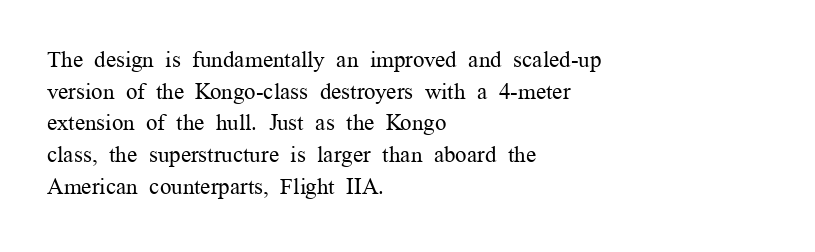
{"italic": "no", "bold": "no", "underline": "no", "align": "left", "line_spacing": "normal", "line_spacing_ratio": 1.38, "letter_spacing": "normal", "letter_spacing_em": 0.0, "glyph_px": 23}
